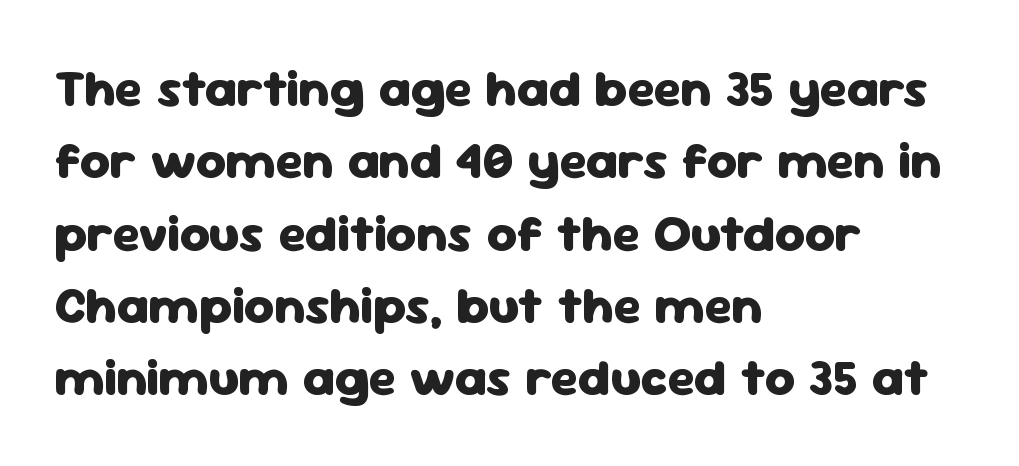
The axis of the letterforms is exactly vertical. Serifs: no, the terminals of the letterforms are clean. Proportional: the letters do not fall into vertical columns. A bare baseline throughout the passage. These lines are set flush left with a ragged right edge.
